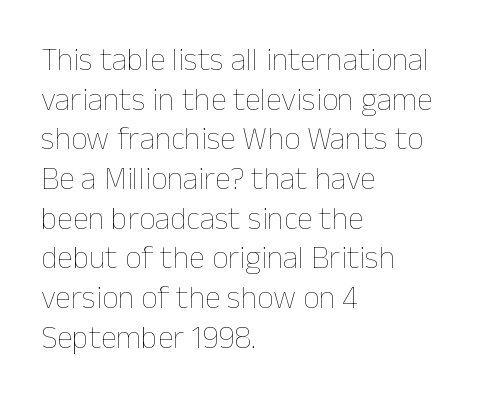
Q: Is the text bold? A: No.
Q: Is the text italic (slanted)? A: No, it is upright.
Q: Is the text underlined? A: No.
Q: How is the paragraph aligned? A: Left-aligned.
Q: Is the spacing between letters normal or unusually wide? A: Normal.
Q: Width (condensed, normal, or wide)? A: Normal.
Q: Stroke contrast? A: Low.
Q: x-height? A: Medium.
Q: Monospaced? A: No.
